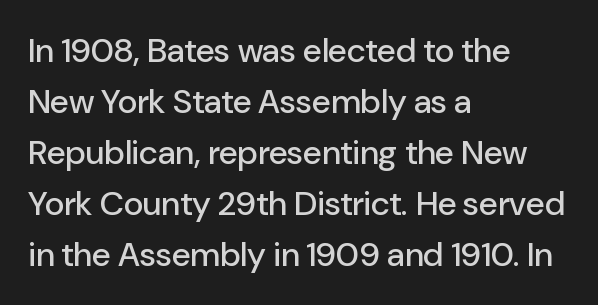
Here the glyphs are tracked normally, forming tight word shapes. Honestly, there is no underline to notice here at all. The typeface chosen for these lines omits serifs. Do the characters align in a grid? No, the font is proportional. Notice how the stems are strictly vertical — no italics here. Notice how descenders clear the ascenders below comfortably — that's standard leading.
